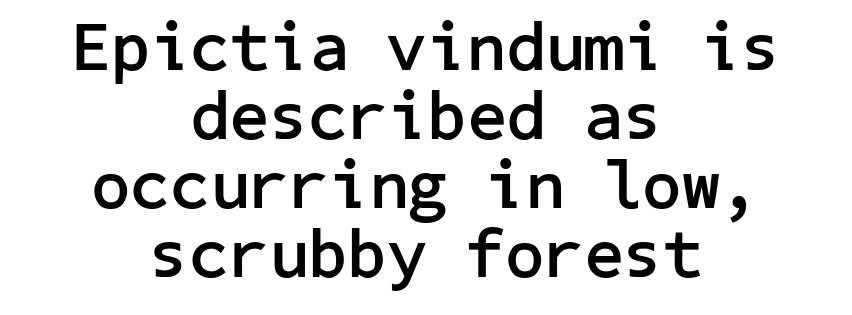
{"serif": "no", "italic": "no", "bold": "yes", "weight": "semibold", "width": "normal", "stroke_contrast": "low", "x_height": "medium", "underline": "no", "align": "center", "line_spacing": "tight", "line_spacing_ratio": 1.0, "letter_spacing": "normal", "letter_spacing_em": 0.0, "glyph_px": 69}
